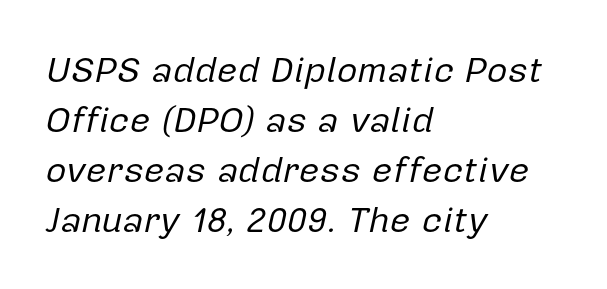
The image shows 36 px regular-weight type, italic (leaning right); set left-aligned, normal line spacing (1.39x), normal letter spacing, not underlined; low stroke contrast and a medium x-height.
